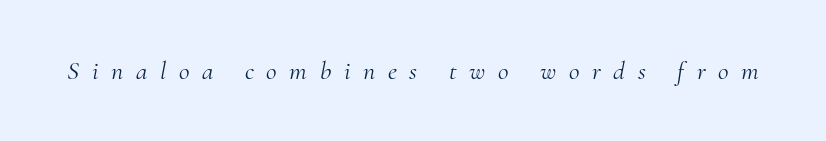
{"italic": "yes", "lean": "right", "slant_degrees": 10, "bold": "no", "underline": "no", "letter_spacing": "wide", "letter_spacing_em": 0.49, "glyph_px": 26}
